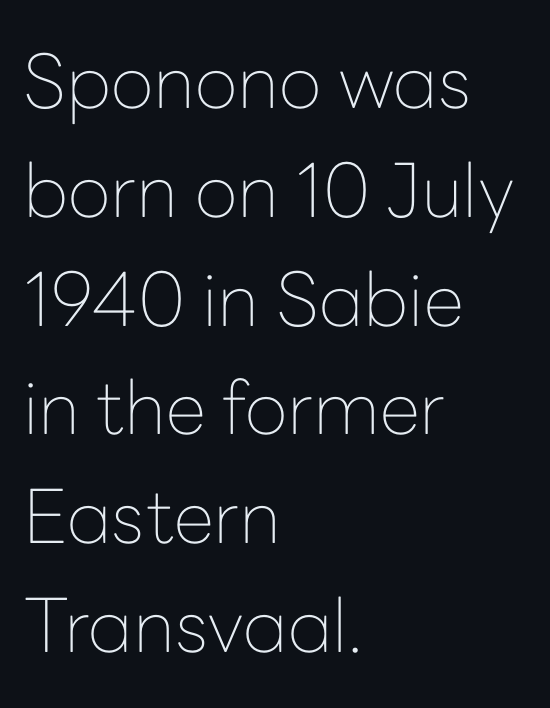
Q: Is the text bold? A: No.
Q: Is the text italic (slanted)? A: No, it is upright.
Q: Is the typeface a serif or a sans-serif typeface? A: Sans-serif.
Q: Is the text underlined? A: No.
Q: How is the paragraph aligned? A: Left-aligned.
Q: Is the spacing between letters normal or unusually wide? A: Normal.
Q: Is the spacing between lines tight, normal or loose? A: Normal.
Q: Width (condensed, normal, or wide)? A: Normal.
Q: Stroke contrast? A: Low.
Q: x-height? A: Medium.
Q: Monospaced? A: No.
